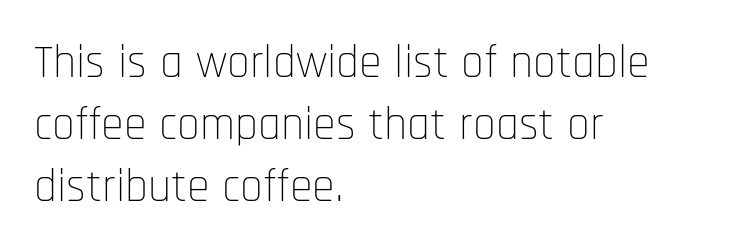
Q: Is the text bold? A: No.
Q: Is the text italic (slanted)? A: No, it is upright.
Q: Is the typeface a serif or a sans-serif typeface? A: Sans-serif.
Q: Is the text underlined? A: No.
Q: How is the paragraph aligned? A: Left-aligned.
Q: Is the spacing between letters normal or unusually wide? A: Normal.
Q: Is the spacing between lines tight, normal or loose? A: Normal.
Q: Width (condensed, normal, or wide)? A: Condensed.
Q: Stroke contrast? A: Low.
Q: x-height? A: Large.
Q: Monospaced? A: No.
